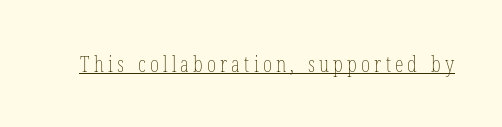
{"italic": "no", "bold": "no", "underline": "yes", "glyph_px": 22}
